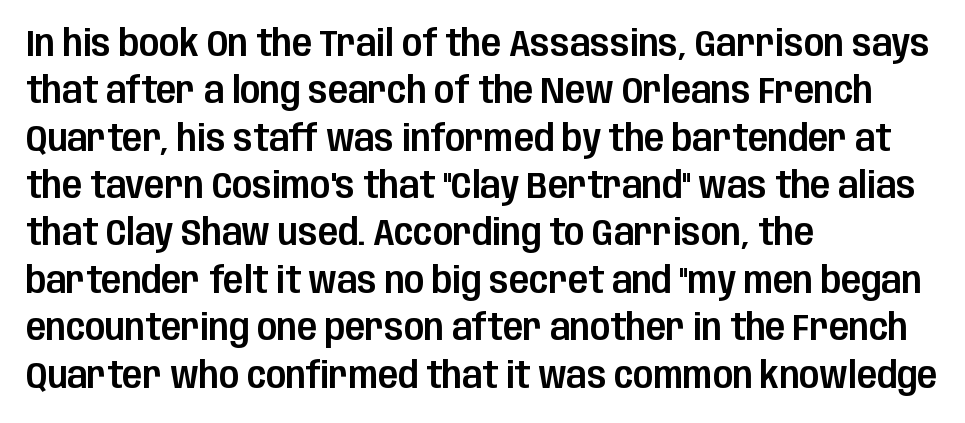
{"serif": "no", "italic": "no", "width": "condensed", "stroke_contrast": "low", "x_height": "large", "monospaced": "no", "underline": "no", "align": "left", "line_spacing": "normal", "line_spacing_ratio": 1.28, "letter_spacing": "normal", "letter_spacing_em": 0.0, "glyph_px": 37}
